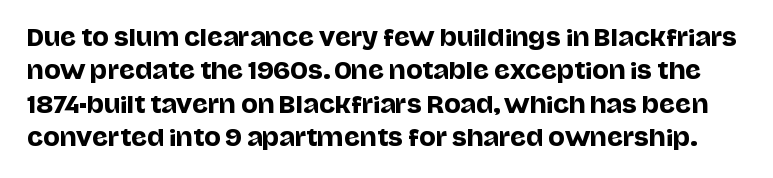
Q: Is the text italic (slanted)? A: No, it is upright.
Q: Is the text underlined? A: No.
Q: Is the spacing between letters normal or unusually wide? A: Normal.
Q: Is the spacing between lines tight, normal or loose? A: Normal.
